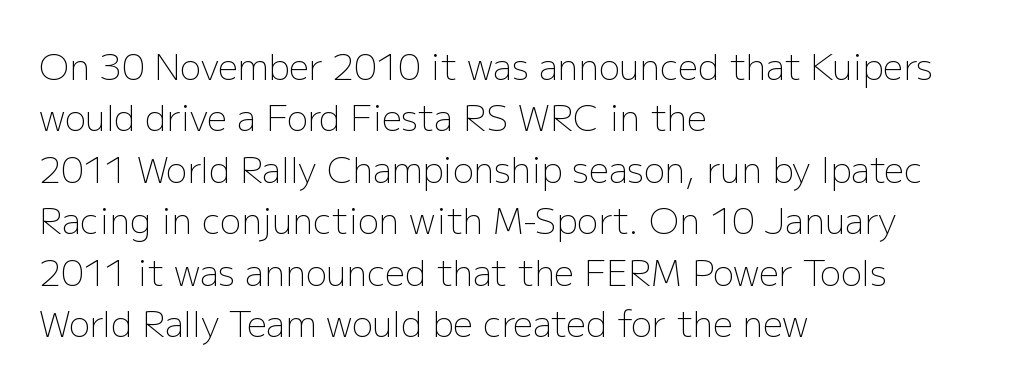
The image shows 35 px light sans-serif type, upright; set left-aligned, normal line spacing (1.47x), normal letter spacing, not underlined; low stroke contrast and a medium x-height.
